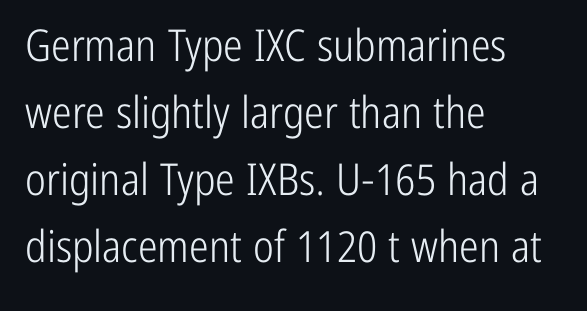
The image shows 44 px light, condensed sans-serif type, upright; set left-aligned, normal line spacing (1.52x), normal letter spacing, not underlined; low stroke contrast and a medium x-height.
